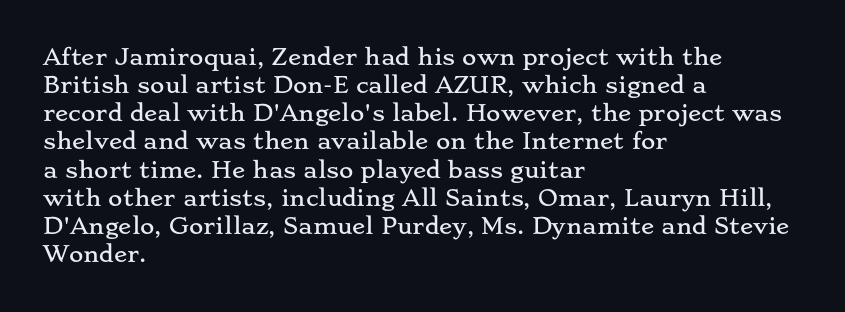
The image shows 22 px text type, upright; set left-aligned, normal line spacing (1.28x), normal letter spacing, not underlined.
